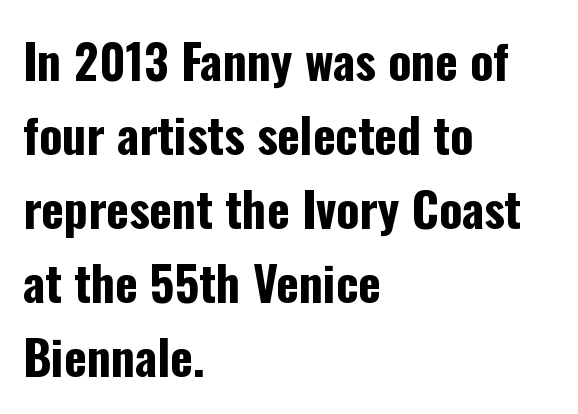
{"serif": "no", "italic": "no", "bold": "yes", "weight": "bold", "width": "condensed", "stroke_contrast": "low", "x_height": "medium", "monospaced": "no", "underline": "no", "align": "left", "line_spacing": "normal", "line_spacing_ratio": 1.54, "letter_spacing": "normal", "letter_spacing_em": 0.0, "glyph_px": 48}
